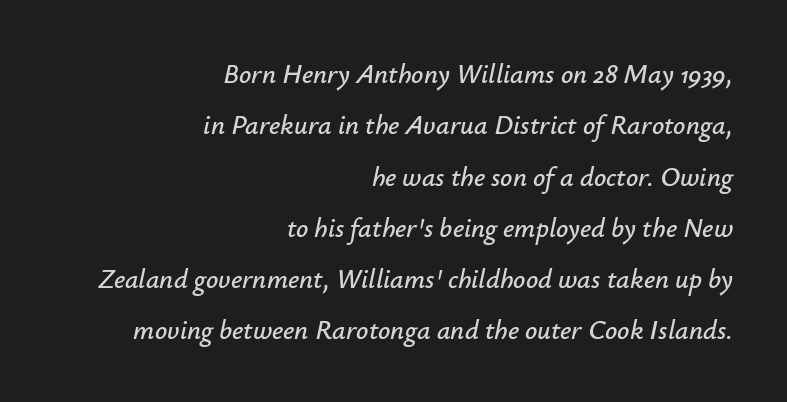
Q: Is the text italic (slanted)? A: Yes, it leans right by about 12 degrees.
Q: Is the text underlined? A: No.
Q: How is the paragraph aligned? A: Right-aligned.
Q: Is the spacing between letters normal or unusually wide? A: Normal.
Q: Is the spacing between lines tight, normal or loose? A: Loose.
